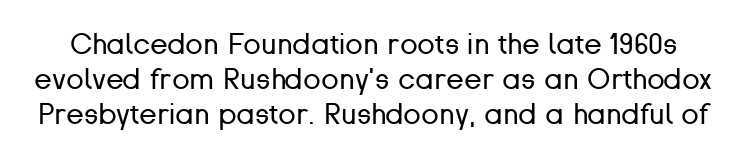
The image shows 29 px regular-weight sans-serif type, upright; set line spacing 1.2x, normal letter spacing, not underlined; low stroke contrast and a medium x-height.
